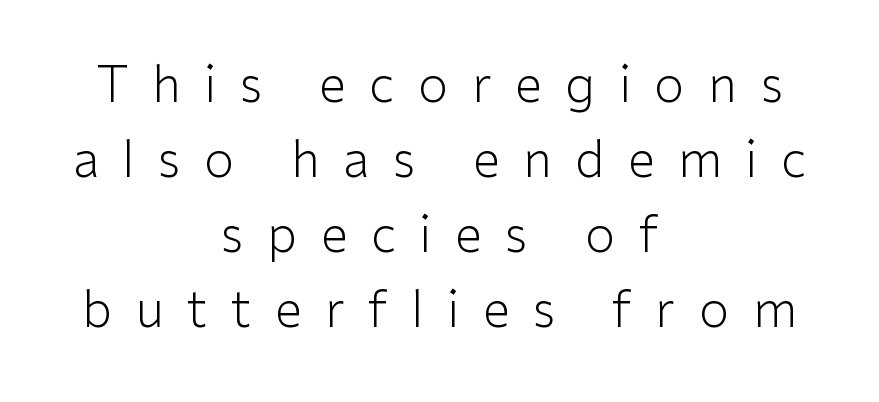
Q: Is the text bold? A: No.
Q: Is the text italic (slanted)? A: No, it is upright.
Q: Is the typeface a serif or a sans-serif typeface? A: Sans-serif.
Q: Is the text underlined? A: No.
Q: How is the paragraph aligned? A: Centered.
Q: Is the spacing between letters normal or unusually wide? A: Unusually wide.
Q: Is the spacing between lines tight, normal or loose? A: Normal.
Q: Width (condensed, normal, or wide)? A: Normal.
Q: Stroke contrast? A: Low.
Q: x-height? A: Medium.
Q: Monospaced? A: No.
